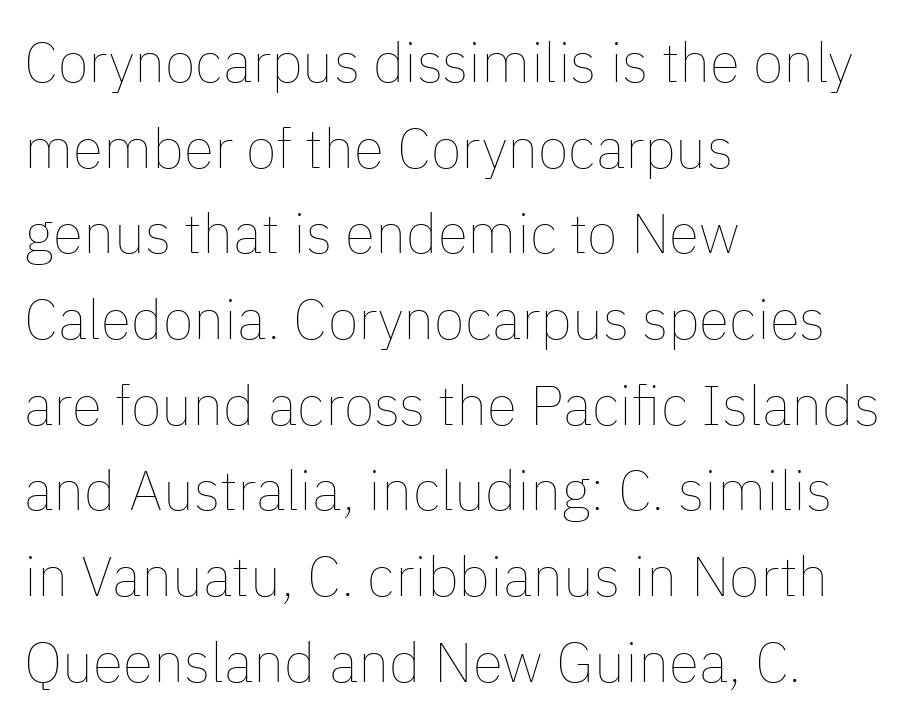
The image shows 56 px thin type, upright; set left-aligned, normal line spacing (1.53x), normal letter spacing, not underlined; low stroke contrast and a medium x-height.
